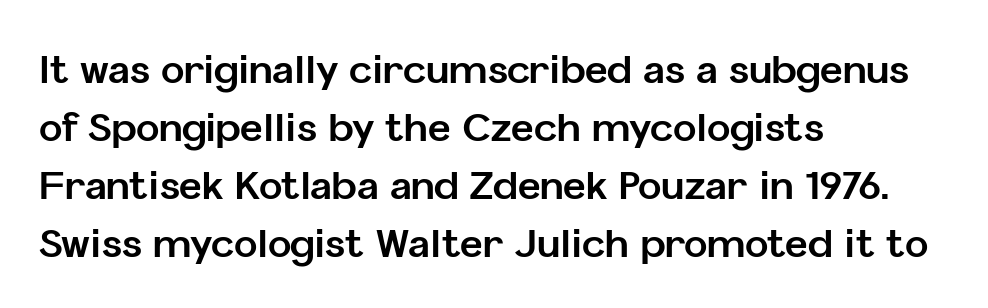
The image shows 39 px bold sans-serif type, upright; set left-aligned, normal line spacing (1.49x), normal letter spacing, not underlined; low stroke contrast and a medium x-height.
